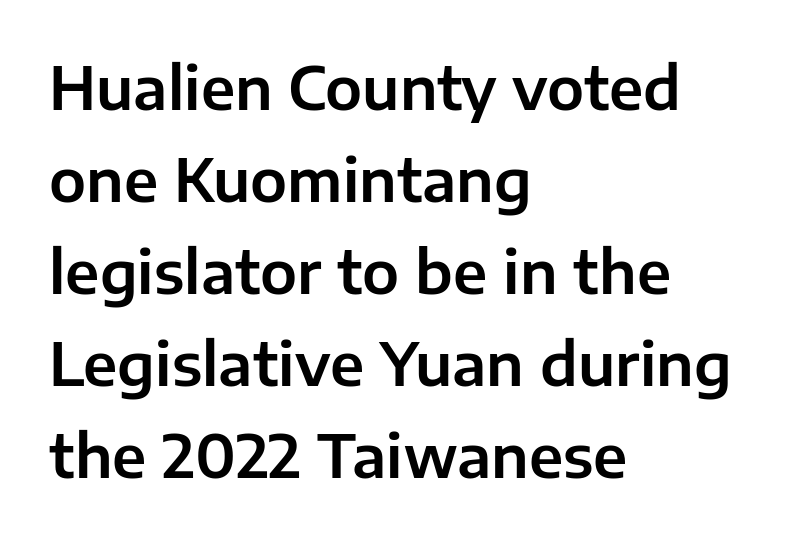
The lettering stays uniformly vertical, giving the passage a roman look. The passage shown stacks its lines at a standard gap. Underlining? Definitely not there. The typesetter chose a ragged-right arrangement here. Here the glyphs are tracked normally, forming tight word shapes. The rendering shows plain stroke endings on the letterforms — a sans-serif design.
